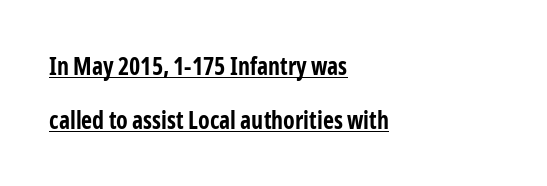
{"italic": "no", "bold": "yes", "underline": "yes", "align": "left", "line_spacing": "loose", "line_spacing_ratio": 2.23, "letter_spacing": "normal", "letter_spacing_em": 0.0, "glyph_px": 24}
